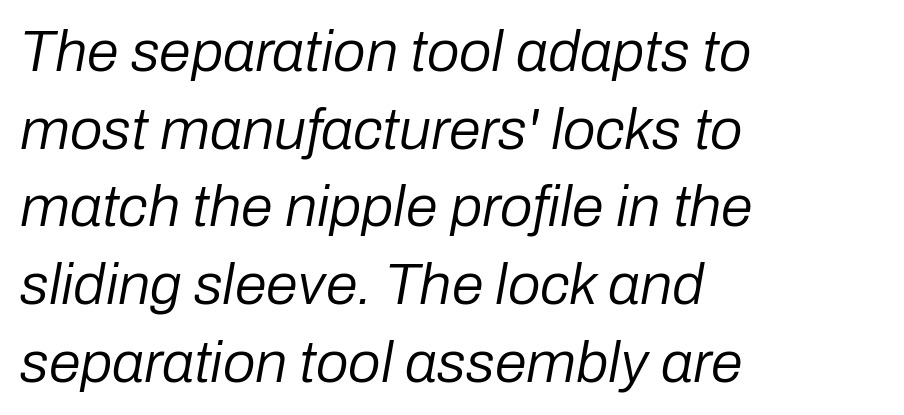
Words float on clear page, feet unadorned. Quick note: italic. Rows of type keep a routine distance in the vertical direction. Stroke thickness stays within the range of a standard reading face or lighter. You could not count columns in this text — the font is proportionally spaced. The ragged edge is on the right, which tells us the setting is flush left.
